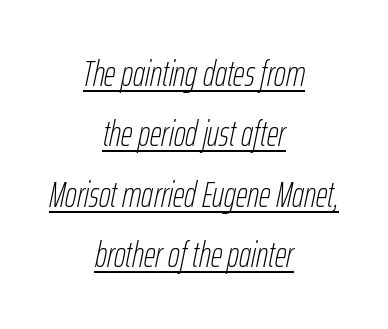
Q: Is the text bold? A: No.
Q: Is the text italic (slanted)? A: Yes, it leans right by about 12 degrees.
Q: Is the text underlined? A: Yes.
Q: How is the paragraph aligned? A: Centered.
Q: Is the spacing between letters normal or unusually wide? A: Normal.
Q: Is the spacing between lines tight, normal or loose? A: Normal.
Q: Width (condensed, normal, or wide)? A: Condensed.
Q: Stroke contrast? A: Low.
Q: x-height? A: Medium.
Q: Monospaced? A: No.
